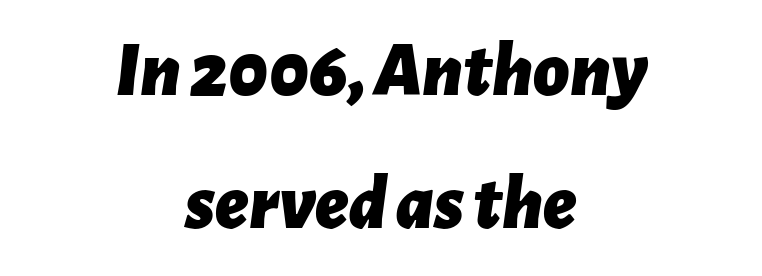
Q: Is the text bold? A: Yes.
Q: Is the text italic (slanted)? A: Yes, it leans right by about 7 degrees.
Q: Is the text underlined? A: No.
Q: How is the paragraph aligned? A: Centered.
Q: Is the spacing between letters normal or unusually wide? A: Normal.
Q: Is the spacing between lines tight, normal or loose? A: Normal.
Q: Width (condensed, normal, or wide)? A: Normal.
Q: Stroke contrast? A: Low.
Q: x-height? A: Medium.
Q: Monospaced? A: No.
